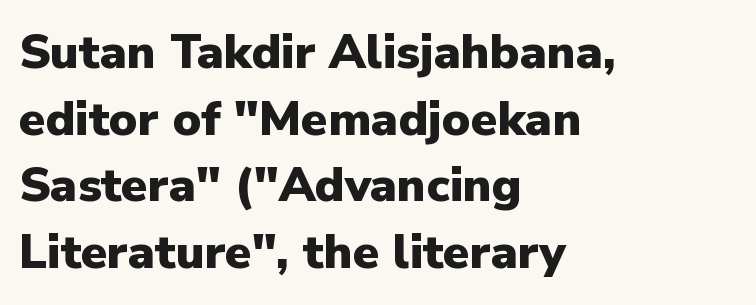
Q: Is the text bold? A: Yes.
Q: Is the text italic (slanted)? A: No, it is upright.
Q: Is the typeface a serif or a sans-serif typeface? A: Sans-serif.
Q: Is the text underlined? A: No.
Q: How is the paragraph aligned? A: Left-aligned.
Q: Is the spacing between letters normal or unusually wide? A: Normal.
Q: Is the spacing between lines tight, normal or loose? A: Normal.
Q: Width (condensed, normal, or wide)? A: Normal.
Q: Stroke contrast? A: Low.
Q: x-height? A: Medium.
Q: Monospaced? A: No.
